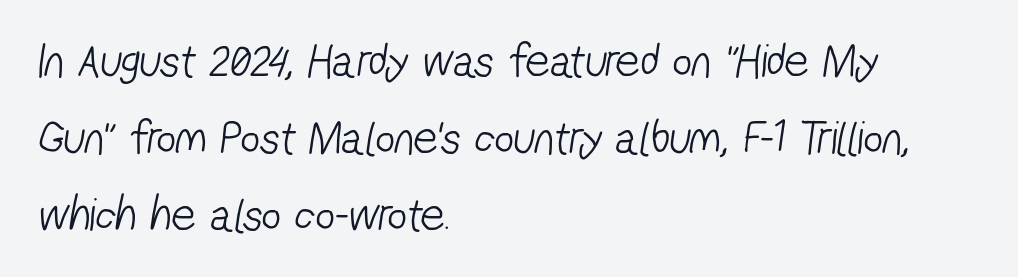
Is the block centered? No — it sits flush against the left margin. Weight: not bold — regular or lighter. Serif or sans? Sans — the stroke terminals are bare. Between one letter and the next there's only the usual sliver of space. You could not count columns in this text — the font is proportionally spaced. Evenly set lines give the paragraph a standard silhouette.
